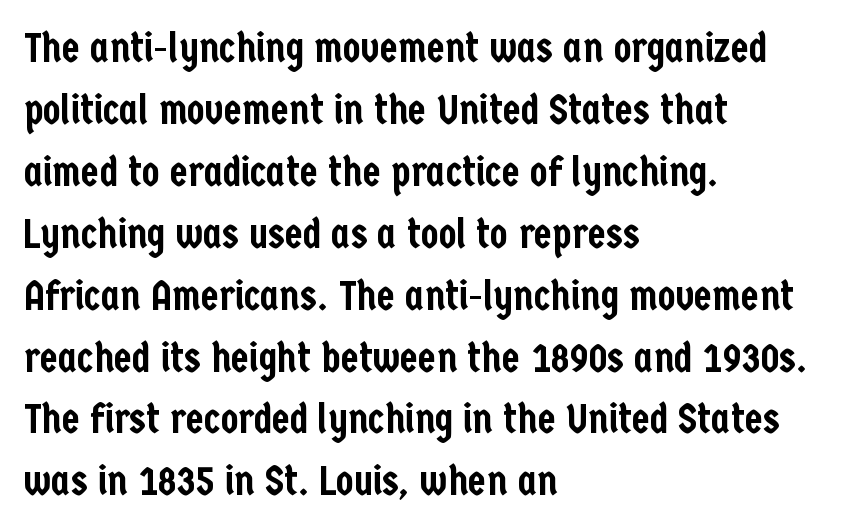
Tracking here is standard; glyphs follow each other at the usual distance. Look at the bottom of the vertical strokes: they stop flat, with no serifs. Every row of glyphs begins at an identical x-position on the left. The lines sit at an ordinary, default distance from one another.
